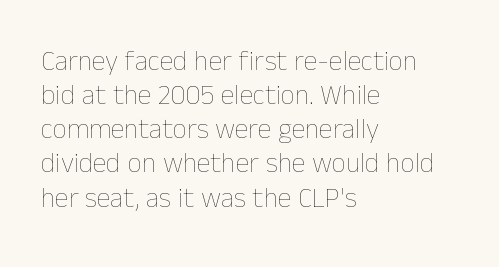
Q: Is the text bold? A: No.
Q: Is the text italic (slanted)? A: No, it is upright.
Q: Is the text underlined? A: No.
Q: How is the paragraph aligned? A: Left-aligned.
Q: Is the spacing between letters normal or unusually wide? A: Normal.
Q: Width (condensed, normal, or wide)? A: Normal.
Q: Stroke contrast? A: Low.
Q: x-height? A: Medium.
Q: Monospaced? A: No.
